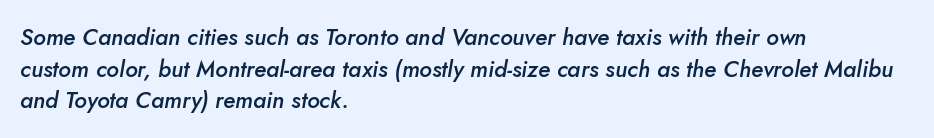
Q: Is the text bold? A: Semi-bold.
Q: Is the text italic (slanted)? A: Yes, it leans right by about 10 degrees.
Q: Is the text underlined? A: No.
Q: How is the paragraph aligned? A: Left-aligned.
Q: Is the spacing between letters normal or unusually wide? A: Normal.
Q: Is the spacing between lines tight, normal or loose? A: Normal.
